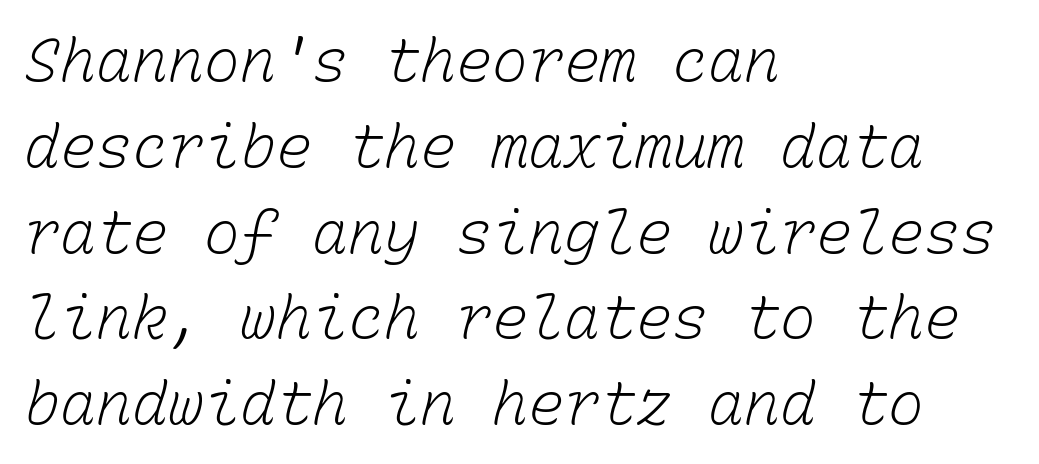
Is the type heavy? It reads as light-to-regular instead. What's the leading like? Ordinary, nothing unusual. This sample has the even, mechanical cadence of fixed-width lettering. The typesetter chose a ragged-right arrangement here.
